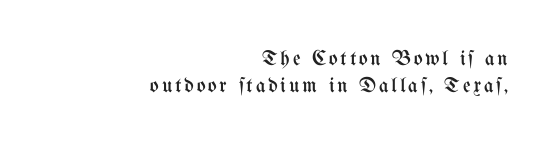
The image shows 21 px text type, upright; set right-aligned, normal line spacing (1.28x), not underlined.
